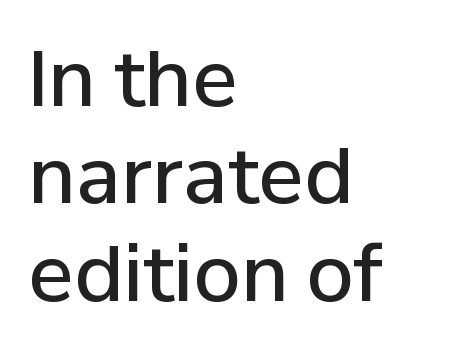
{"serif": "no", "italic": "no", "bold": "semi", "weight": "semibold", "width": "normal", "stroke_contrast": "low", "x_height": "medium", "monospaced": "no", "underline": "no", "align": "left", "line_spacing": "normal", "line_spacing_ratio": 1.28, "letter_spacing": "normal", "letter_spacing_em": 0.0, "glyph_px": 76}
